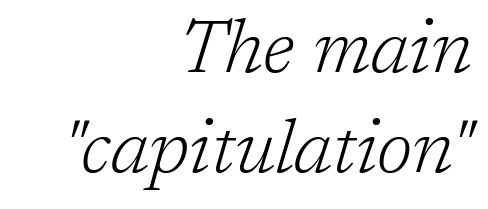
{"serif": "yes", "italic": "yes", "lean": "right", "slant_degrees": 17, "bold": "no", "weight": "light", "width": "normal", "stroke_contrast": "low", "x_height": "medium", "monospaced": "no", "underline": "no", "align": "right", "line_spacing": "normal", "line_spacing_ratio": 1.34, "letter_spacing": "normal", "letter_spacing_em": 0.0, "glyph_px": 75}
